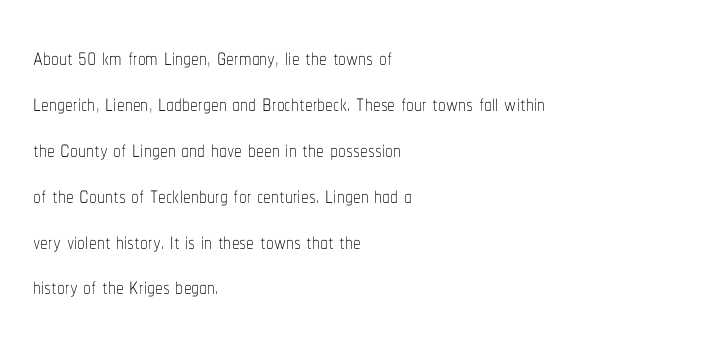
The image shows 31 px thin, condensed type, upright; set left-aligned, normal line spacing (1.48x), normal letter spacing, not underlined; low stroke contrast and a medium x-height.
